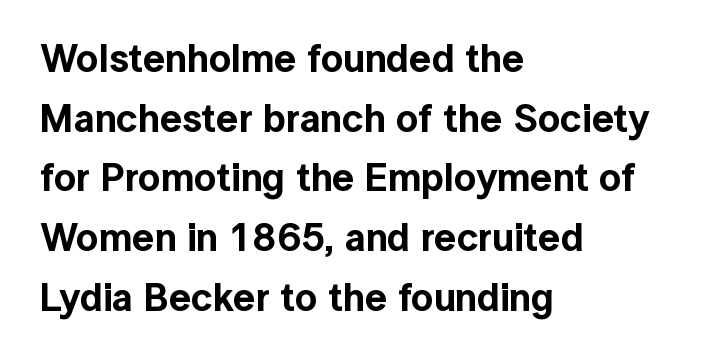
{"serif": "no", "italic": "no", "width": "normal", "x_height": "medium", "monospaced": "no", "underline": "no", "align": "left", "line_spacing": "normal", "line_spacing_ratio": 1.53, "letter_spacing": "normal", "letter_spacing_em": 0.0, "glyph_px": 39}
